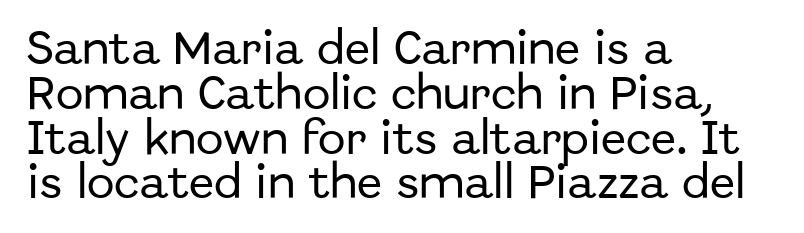
{"serif": "no", "italic": "no", "width": "normal", "stroke_contrast": "low", "x_height": "medium", "monospaced": "no", "underline": "no", "align": "left", "line_spacing_ratio": 1.21, "letter_spacing": "normal", "letter_spacing_em": 0.0, "glyph_px": 37}
